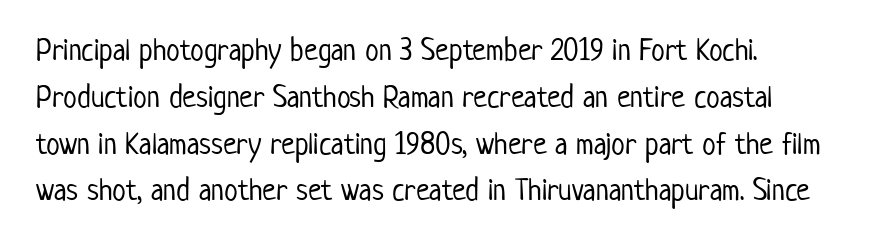
{"serif": "no", "italic": "no", "bold": "no", "weight": "light", "width": "condensed", "stroke_contrast": "low", "x_height": "medium", "monospaced": "no", "underline": "no", "line_spacing": "normal", "line_spacing_ratio": 1.51, "letter_spacing": "normal", "letter_spacing_em": 0.0, "glyph_px": 31}
